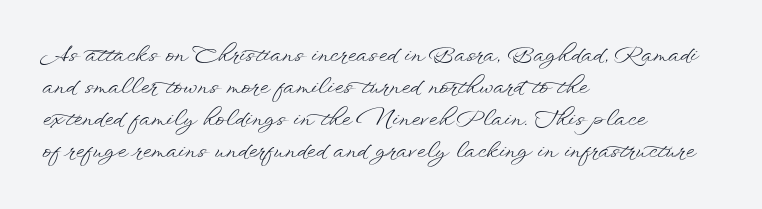
Q: Is the text bold? A: No.
Q: Is the text italic (slanted)? A: Yes.
Q: Is the text underlined? A: No.
Q: How is the paragraph aligned? A: Left-aligned.
Q: Is the spacing between letters normal or unusually wide? A: Normal.
Q: Is the spacing between lines tight, normal or loose? A: Normal.
